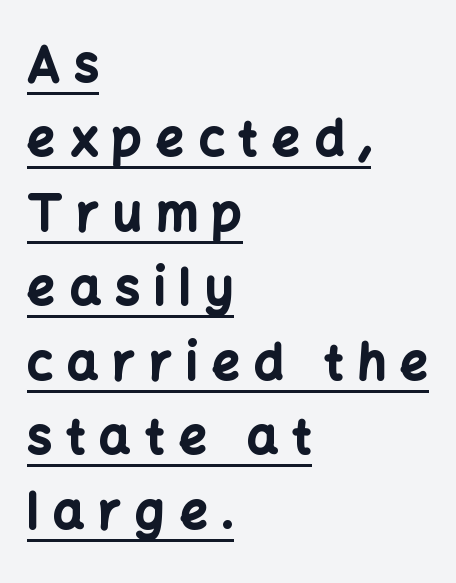
Q: Is the text bold? A: Yes.
Q: Is the text italic (slanted)? A: No, it is upright.
Q: Is the typeface a serif or a sans-serif typeface? A: Sans-serif.
Q: Is the text underlined? A: Yes.
Q: How is the paragraph aligned? A: Left-aligned.
Q: Is the spacing between letters normal or unusually wide? A: Unusually wide.
Q: Is the spacing between lines tight, normal or loose? A: Normal.
Q: Width (condensed, normal, or wide)? A: Normal.
Q: Stroke contrast? A: Low.
Q: x-height? A: Medium.
Q: Monospaced? A: No.
